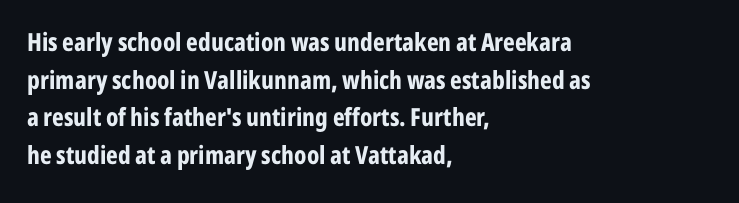
{"italic": "no", "bold": "yes", "underline": "no", "align": "left", "line_spacing": "normal", "line_spacing_ratio": 1.51, "letter_spacing": "normal", "letter_spacing_em": 0.0, "glyph_px": 25}
